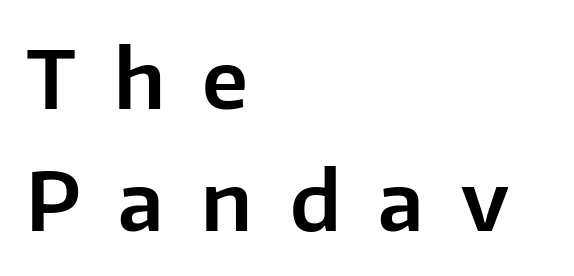
Beneath every word, the page is bare. This sample has the flowing, uneven cadence of proportional lettering. Serifs: no, the terminals of the letterforms are clean. Each line starts at the same left margin while the right side varies. A typesetter would call this heavily tracked-out type. If you drew a line through each stem, it would be perfectly vertical.
